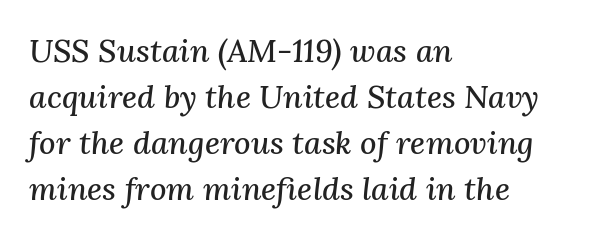
{"serif": "yes", "italic": "yes", "lean": "right", "slant_degrees": 3, "width": "normal", "stroke_contrast": "medium", "x_height": "medium", "monospaced": "no", "underline": "no", "align": "left", "line_spacing": "normal", "line_spacing_ratio": 1.44, "letter_spacing": "normal", "letter_spacing_em": 0.0, "glyph_px": 32}
